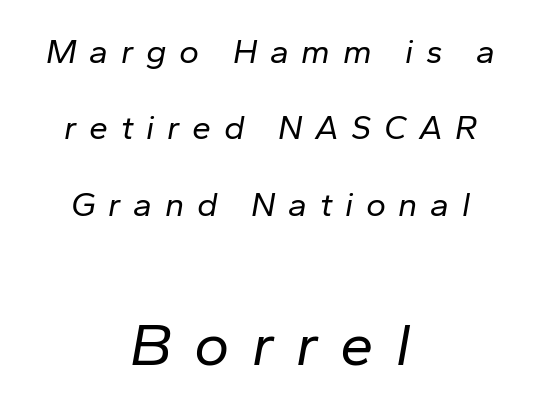
Small over large — that's the arrangement of the two blocks here. The letterforms stand isolated, each surrounded by extra space. This sample uses an oblique cut, with every glyph tilted off the vertical. Weight: regular or lighter. Descender tails drop into unmarked territory. The passage shown is typed in a proportional face where columns would drift.
